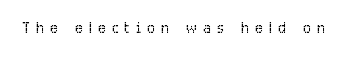
The image shows 20 px text type, upright; set unusually wide letter spacing (+0.32 em), not underlined.
